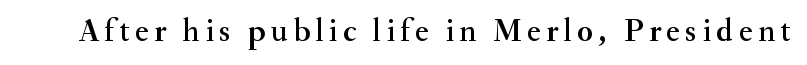
The image shows 32 px serif type, upright; set not underlined; medium stroke contrast and a small x-height.
